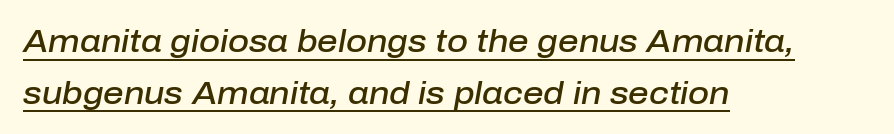
Italic? Definitely — the glyphs are oblique. A typographer would call this underscored text. Think of a printed novel: that variable character pitch is what you see here. Teacher's note: observe the even left margin — that is flush-left alignment. This is the in-between weight designers call semibold or demi.
